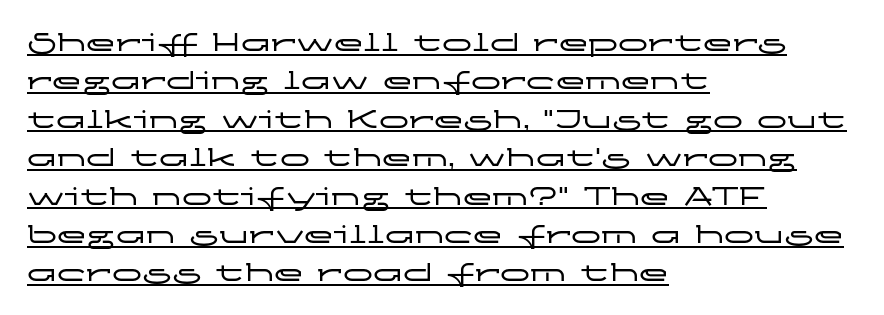
Serif or sans? Sans — the stroke terminals are bare. The lettering holds an erect, upright posture throughout. The typesetter chose a ragged-right arrangement here. The face used here appears with an underline applied. This sample has the flowing, uneven cadence of proportional lettering.
